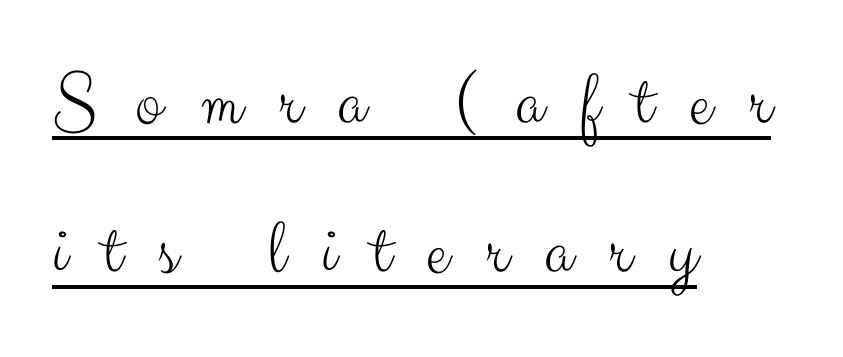
The face used here appears with an underline applied. Between one letter and the next there's a generous, obvious gap. You could not count columns in this text — the font is proportionally spaced. The block of text is sparse from top to bottom, with ample space between rows.
